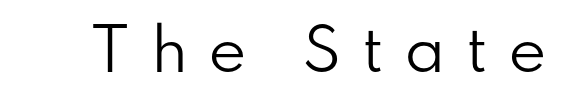
Q: Is the text bold? A: No.
Q: Is the text italic (slanted)? A: No, it is upright.
Q: Is the typeface a serif or a sans-serif typeface? A: Sans-serif.
Q: Is the text underlined? A: No.
Q: Is the spacing between letters normal or unusually wide? A: Unusually wide.
Q: Width (condensed, normal, or wide)? A: Normal.
Q: Stroke contrast? A: Low.
Q: x-height? A: Small.
Q: Monospaced? A: No.
